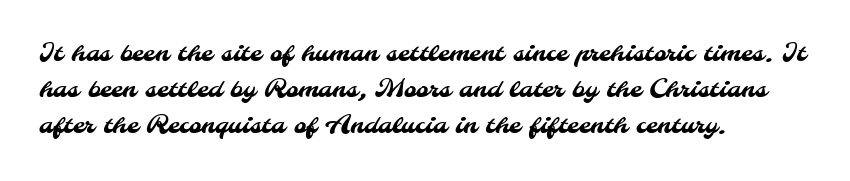
{"underline": "no", "align": "left", "line_spacing": "normal", "line_spacing_ratio": 1.49, "letter_spacing": "normal", "letter_spacing_em": 0.0, "glyph_px": 24}
